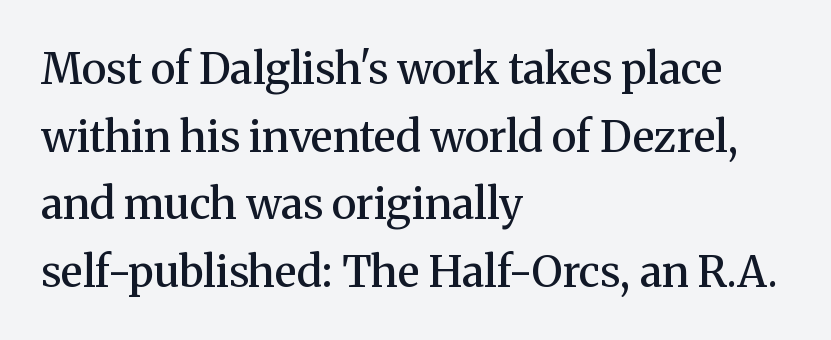
The image shows 43 px semibold serif type, upright; set left-aligned, normal line spacing (1.57x), normal letter spacing, not underlined; medium stroke contrast and a medium x-height.
